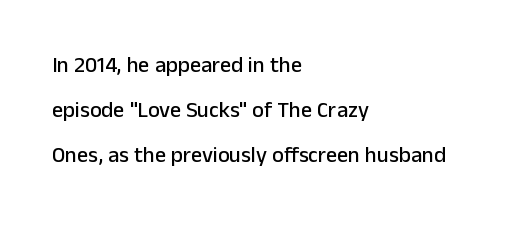
The image shows 22 px text type, upright; set left-aligned, loose line spacing (2.04x), normal letter spacing, not underlined.
